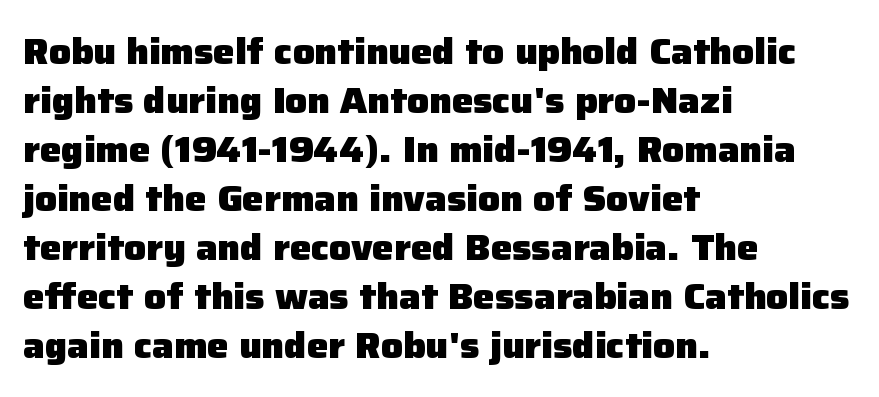
The lines are quadded left. The leading is moderate, giving the passage an even texture. Strong, thick strokes mark this as bold type. A typesetter would label this face a sans.
